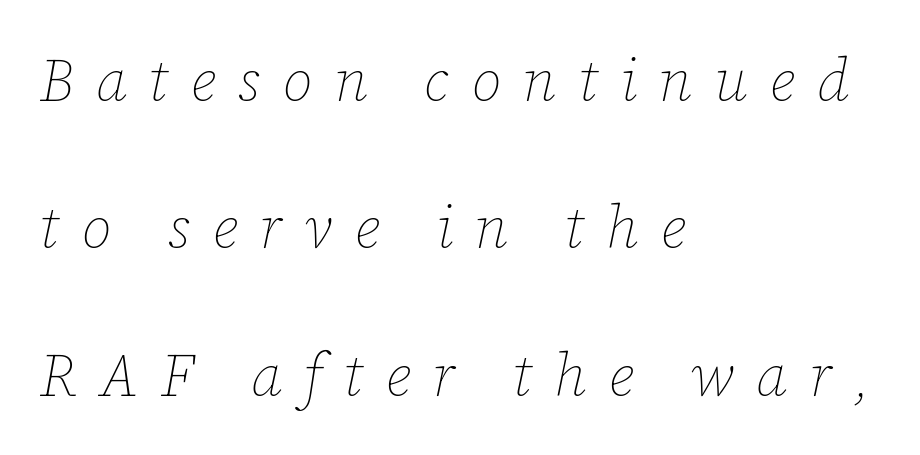
The image shows 59 px thin type, italic (leaning right); set left-aligned, loose line spacing (2.5x), unusually wide letter spacing (+0.37 em), not underlined; low stroke contrast and a medium x-height.
